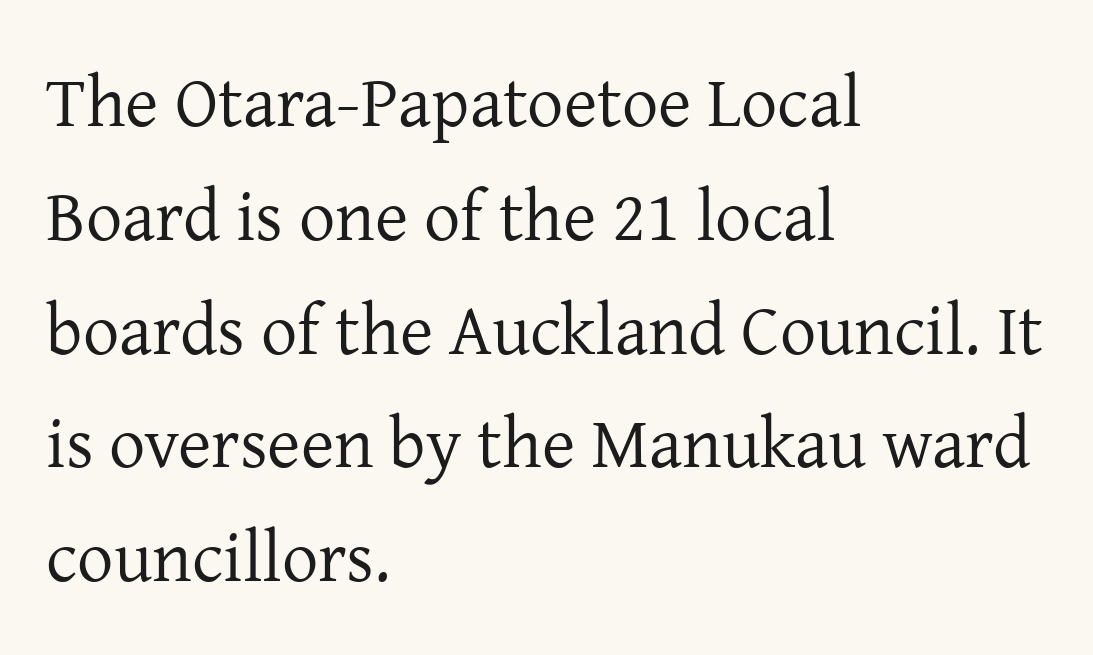
Q: Is the text bold? A: No.
Q: Is the text italic (slanted)? A: No, it is upright.
Q: Is the typeface a serif or a sans-serif typeface? A: Serif.
Q: Is the text underlined? A: No.
Q: How is the paragraph aligned? A: Left-aligned.
Q: Is the spacing between letters normal or unusually wide? A: Normal.
Q: Is the spacing between lines tight, normal or loose? A: Normal.
Q: Width (condensed, normal, or wide)? A: Normal.
Q: Stroke contrast? A: Low.
Q: x-height? A: Medium.
Q: Monospaced? A: No.
